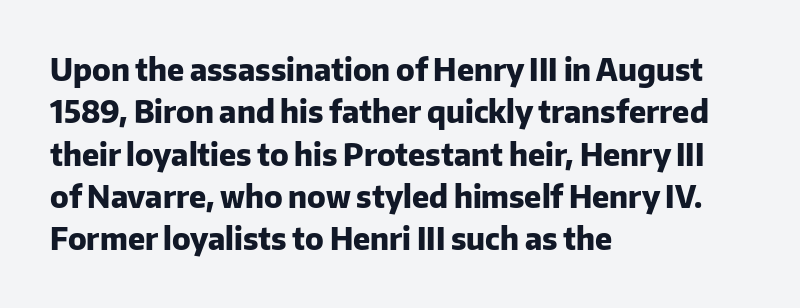
{"serif": "no", "italic": "no", "bold": "yes", "weight": "heavy", "width": "normal", "stroke_contrast": "low", "x_height": "medium", "monospaced": "no", "underline": "no", "align": "left", "line_spacing": "normal", "line_spacing_ratio": 1.41, "letter_spacing": "normal", "letter_spacing_em": 0.0, "glyph_px": 30}
